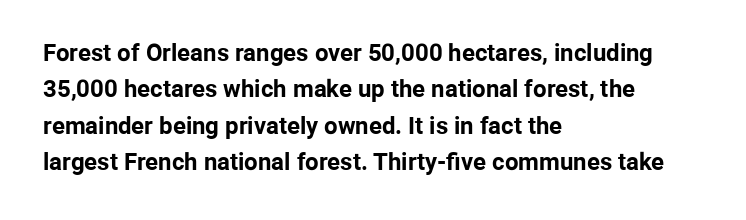
The image shows 24 px bold type, upright; set left-aligned, normal line spacing (1.52x), normal letter spacing, not underlined.
